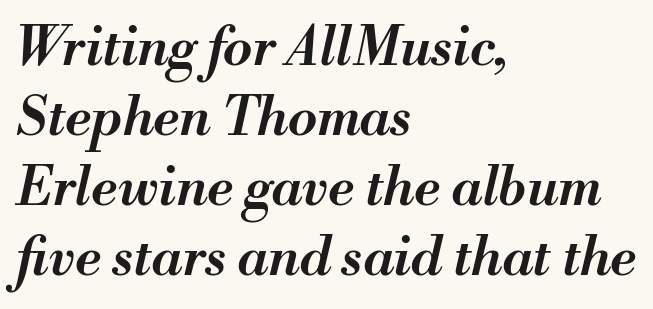
The image shows 53 px semibold type, italic (leaning right); set left-aligned, normal line spacing (1.32x), normal letter spacing, not underlined; medium stroke contrast and a small x-height.
